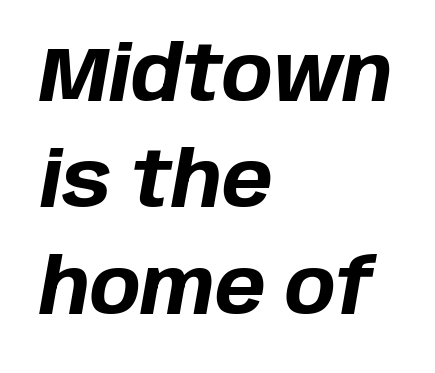
Q: Is the text bold? A: Yes.
Q: Is the text italic (slanted)? A: Yes, it leans right by about 10 degrees.
Q: Is the text underlined? A: No.
Q: How is the paragraph aligned? A: Left-aligned.
Q: Is the spacing between letters normal or unusually wide? A: Normal.
Q: Is the spacing between lines tight, normal or loose? A: Normal.
Q: Width (condensed, normal, or wide)? A: Normal.
Q: Stroke contrast? A: Low.
Q: x-height? A: Large.
Q: Monospaced? A: No.
